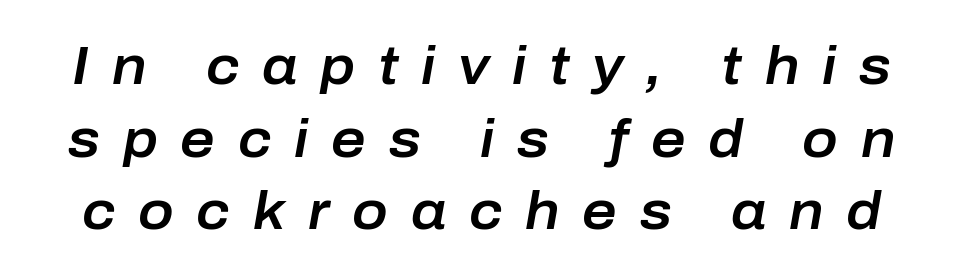
Q: Is the text italic (slanted)? A: Yes, it leans right by about 10 degrees.
Q: Is the text underlined? A: No.
Q: Is the spacing between letters normal or unusually wide? A: Unusually wide.
Q: Is the spacing between lines tight, normal or loose? A: Normal.
Q: Width (condensed, normal, or wide)? A: Normal.
Q: Stroke contrast? A: Low.
Q: x-height? A: Medium.
Q: Monospaced? A: No.
